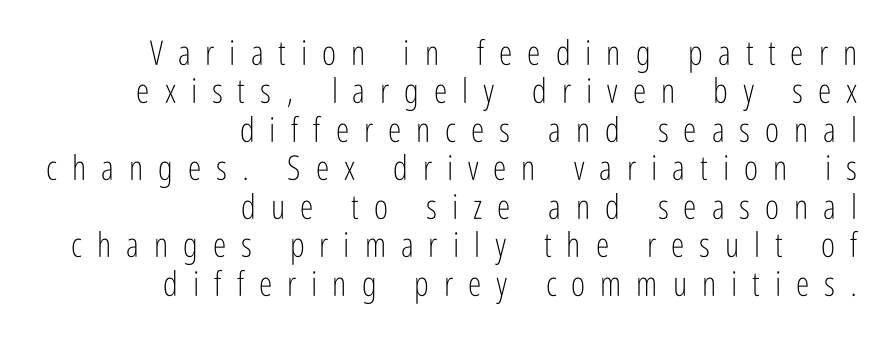
The image shows 34 px light, condensed sans-serif type, upright; set right-aligned, tight line spacing (1.13x), unusually wide letter spacing (+0.44 em), not underlined; low stroke contrast and a medium x-height.
